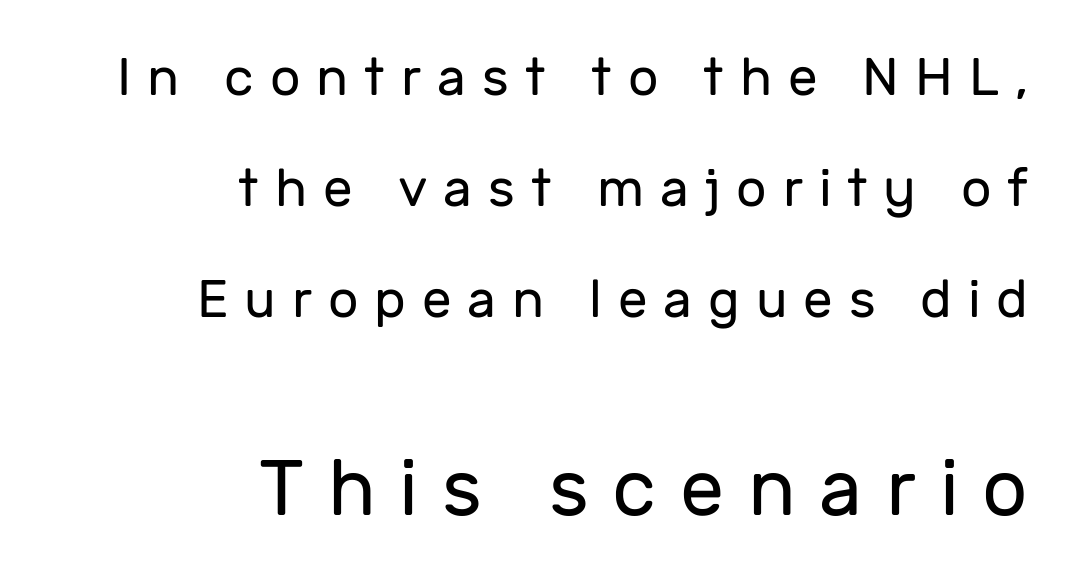
Q: Is the text bold? A: No.
Q: Is the text italic (slanted)? A: No, it is upright.
Q: Is the typeface a serif or a sans-serif typeface? A: Sans-serif.
Q: Is the text underlined? A: No.
Q: How is the paragraph aligned? A: Right-aligned.
Q: Is the spacing between letters normal or unusually wide? A: Unusually wide.
Q: Is the spacing between lines tight, normal or loose? A: Loose.
Q: Which block of text is set in a larger size, the first (top) or the second (bottom)? A: The second (bottom) one.
Q: Width (condensed, normal, or wide)? A: Normal.
Q: Stroke contrast? A: Low.
Q: x-height? A: Medium.
Q: Monospaced? A: No.
